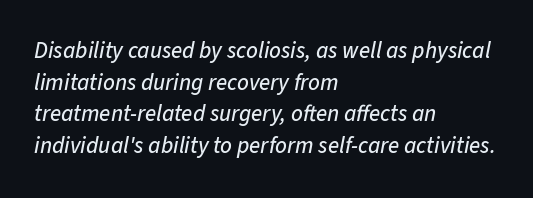
{"italic": "yes", "lean": "right", "slant_degrees": 11, "underline": "no", "align": "left", "line_spacing": "normal", "line_spacing_ratio": 1.38, "letter_spacing": "normal", "letter_spacing_em": 0.0, "glyph_px": 23}
